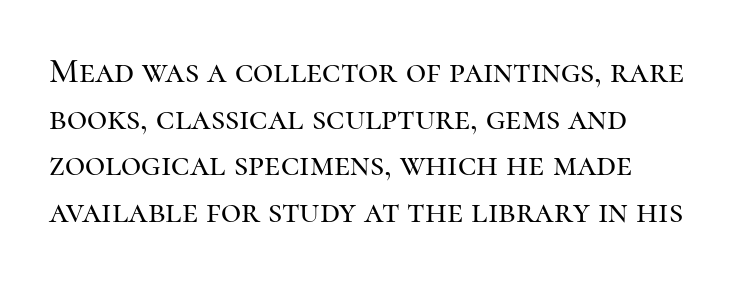
Q: Is the text italic (slanted)? A: No, it is upright.
Q: Is the typeface a serif or a sans-serif typeface? A: Serif.
Q: Is the text underlined? A: No.
Q: Is the spacing between letters normal or unusually wide? A: Normal.
Q: Is the spacing between lines tight, normal or loose? A: Normal.
Q: Width (condensed, normal, or wide)? A: Normal.
Q: Stroke contrast? A: High.
Q: x-height? A: Medium.
Q: Monospaced? A: No.
